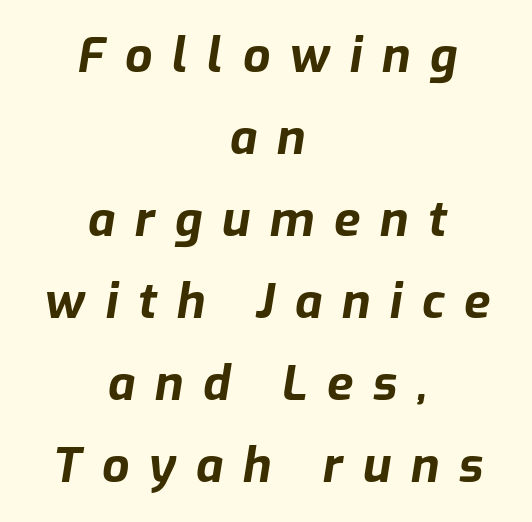
The image shows 48 px bold type, italic (leaning right); set centered, line spacing 1.71x, unusually wide letter spacing (+0.41 em), not underlined; low stroke contrast and a medium x-height.
